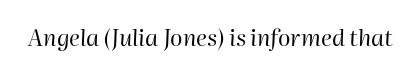
{"italic": "yes", "lean": "right", "slant_degrees": 2, "bold": "no", "underline": "no", "letter_spacing": "normal", "letter_spacing_em": 0.0, "glyph_px": 23}
